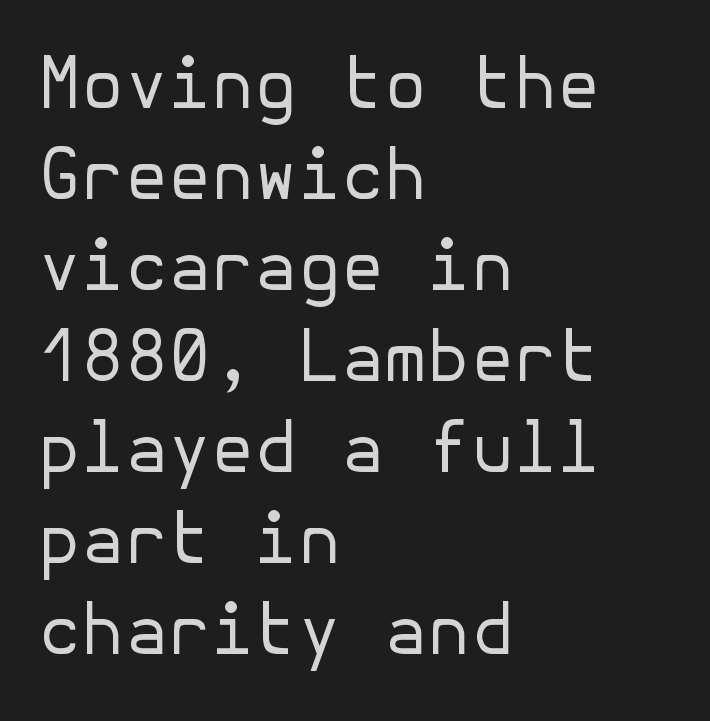
Q: Is the text bold? A: No.
Q: Is the text italic (slanted)? A: No, it is upright.
Q: Is the typeface a serif or a sans-serif typeface? A: Sans-serif.
Q: Is the text underlined? A: No.
Q: How is the paragraph aligned? A: Left-aligned.
Q: Is the spacing between letters normal or unusually wide? A: Normal.
Q: Is the spacing between lines tight, normal or loose? A: Normal.
Q: Width (condensed, normal, or wide)? A: Normal.
Q: Stroke contrast? A: Low.
Q: x-height? A: Medium.
